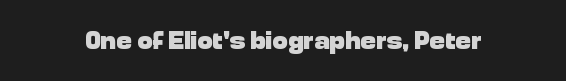
The image shows 26 px bold type, upright; set normal letter spacing, not underlined.
